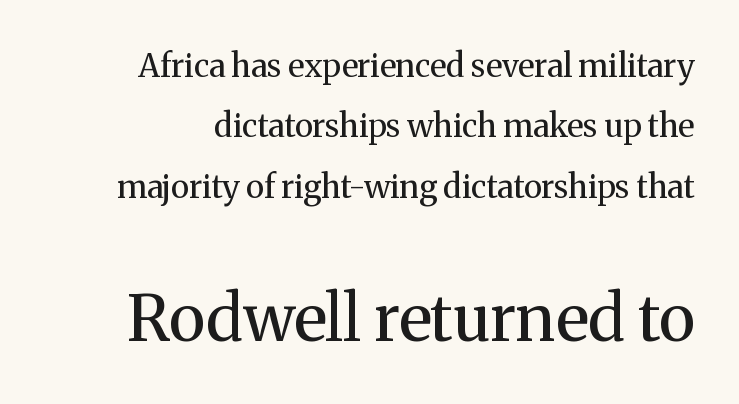
Q: Is the text bold? A: No.
Q: Is the text italic (slanted)? A: No, it is upright.
Q: Is the typeface a serif or a sans-serif typeface? A: Serif.
Q: Is the text underlined? A: No.
Q: Is the spacing between letters normal or unusually wide? A: Normal.
Q: Which block of text is set in a larger size, the first (top) or the second (bottom)? A: The second (bottom) one.
Q: Width (condensed, normal, or wide)? A: Normal.
Q: Stroke contrast? A: Medium.
Q: x-height? A: Medium.
Q: Monospaced? A: No.
